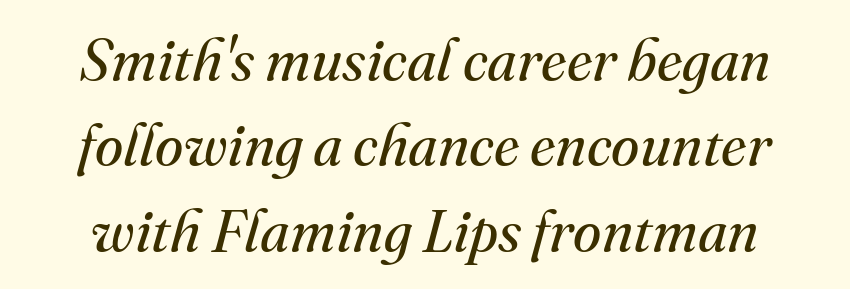
Q: Is the text bold? A: No.
Q: Is the text italic (slanted)? A: Yes, it leans right by about 16 degrees.
Q: Is the typeface a serif or a sans-serif typeface? A: Serif.
Q: Is the text underlined? A: No.
Q: Is the spacing between letters normal or unusually wide? A: Normal.
Q: Is the spacing between lines tight, normal or loose? A: Normal.
Q: Width (condensed, normal, or wide)? A: Normal.
Q: Stroke contrast? A: Medium.
Q: x-height? A: Small.
Q: Monospaced? A: No.
